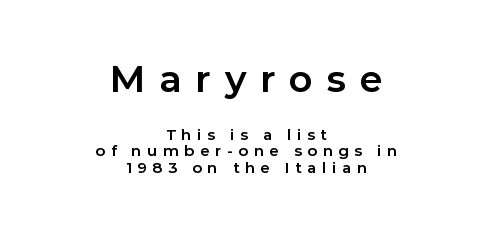
{"serif": "no", "italic": "no", "bold": "yes", "weight": "bold", "width": "normal", "stroke_contrast": "low", "x_height": "medium", "monospaced": "no", "underline": "no", "align": "center", "line_spacing": "tight", "line_spacing_ratio": 1.09, "letter_spacing": "wide", "letter_spacing_em": 0.37, "larger_block": "first", "size_ratio": 2.47, "glyph_px": 37}
